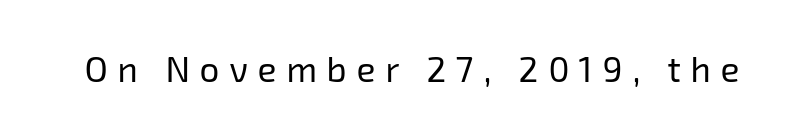
Q: Is the text bold? A: No.
Q: Is the typeface a serif or a sans-serif typeface? A: Sans-serif.
Q: Is the text underlined? A: No.
Q: Is the spacing between letters normal or unusually wide? A: Unusually wide.
Q: Width (condensed, normal, or wide)? A: Normal.
Q: Stroke contrast? A: Low.
Q: x-height? A: Medium.
Q: Monospaced? A: No.
